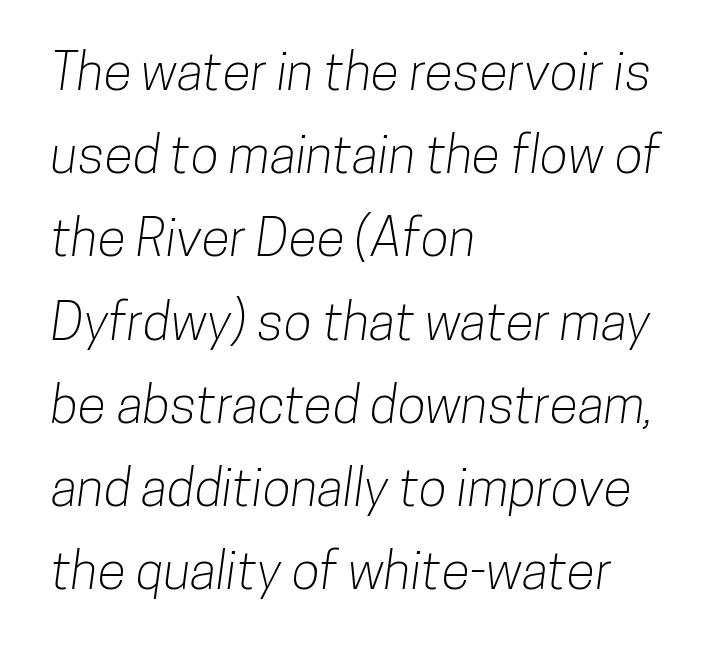
Q: Is the typeface a serif or a sans-serif typeface? A: Sans-serif.
Q: Is the text underlined? A: No.
Q: How is the paragraph aligned? A: Left-aligned.
Q: Is the spacing between letters normal or unusually wide? A: Normal.
Q: Is the spacing between lines tight, normal or loose? A: Normal.
Q: Width (condensed, normal, or wide)? A: Condensed.
Q: Stroke contrast? A: Low.
Q: x-height? A: Medium.
Q: Monospaced? A: No.
